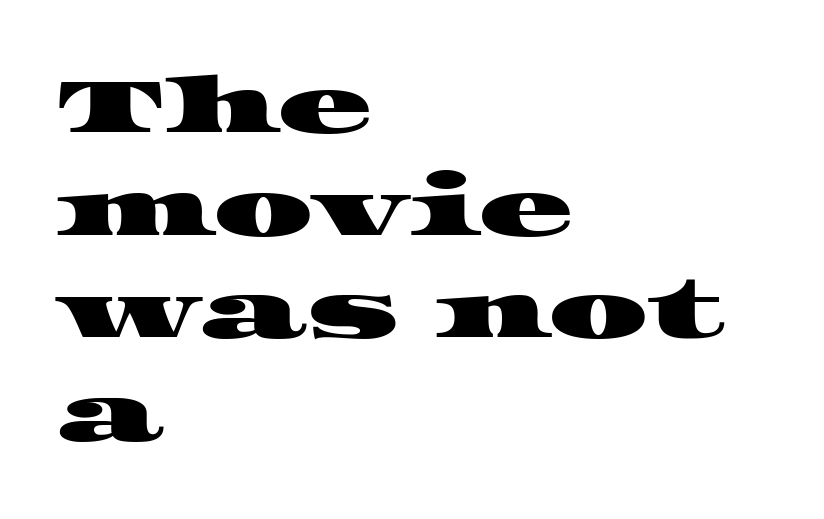
Q: Is the typeface a serif or a sans-serif typeface? A: Serif.
Q: Is the text underlined? A: No.
Q: How is the paragraph aligned? A: Left-aligned.
Q: Is the spacing between letters normal or unusually wide? A: Normal.
Q: Is the spacing between lines tight, normal or loose? A: Normal.
Q: Width (condensed, normal, or wide)? A: Wide.
Q: Stroke contrast? A: High.
Q: x-height? A: Large.
Q: Monospaced? A: No.
